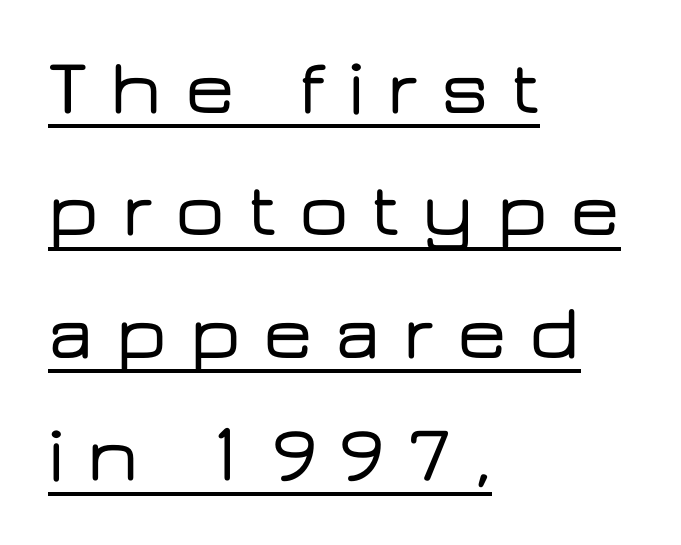
The image shows 78 px wide sans-serif type, upright; set left-aligned, normal line spacing (1.57x), unusually wide letter spacing (+0.29 em), underlined; low stroke contrast and a medium x-height.
